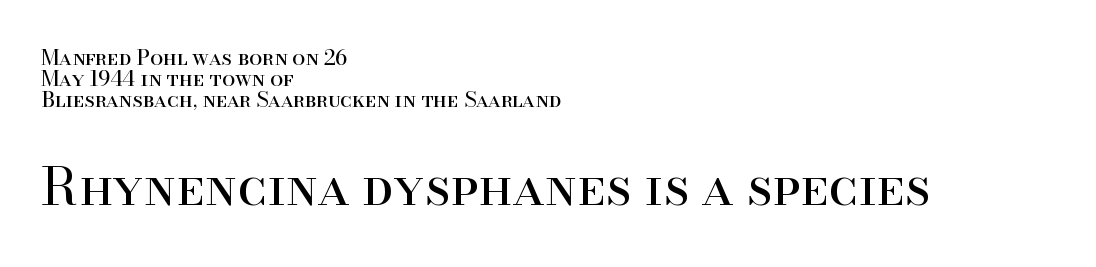
The cut favours lightness, reaching ordinary text weight at its darkest. Vertical spacing — tight. Top chunk: small. Bottom chunk: large. The characters display serif detailing at their extremities. Style check: upright. Spacing verdict: proportional, widths tailored to each character.
